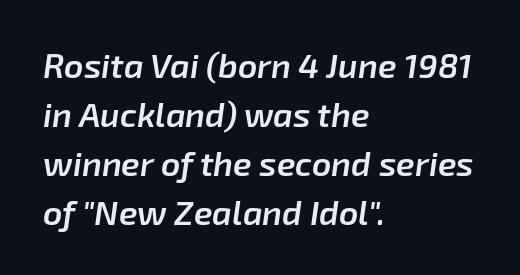
The image shows 34 px semibold type, italic (leaning right); set left-aligned, normal line spacing (1.44x), normal letter spacing, not underlined; low stroke contrast and a medium x-height.
